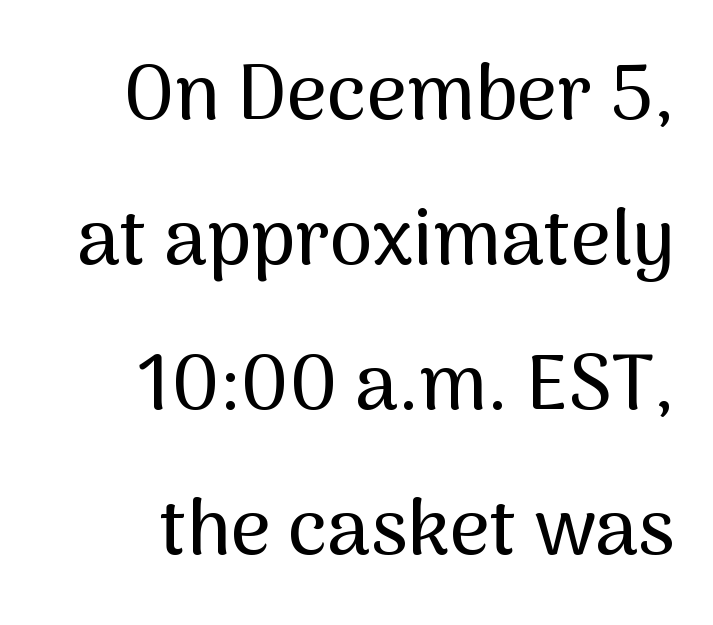
The image shows 78 px sans-serif type, upright; set right-aligned, line spacing 1.86x, normal letter spacing, not underlined; medium stroke contrast and a medium x-height.
